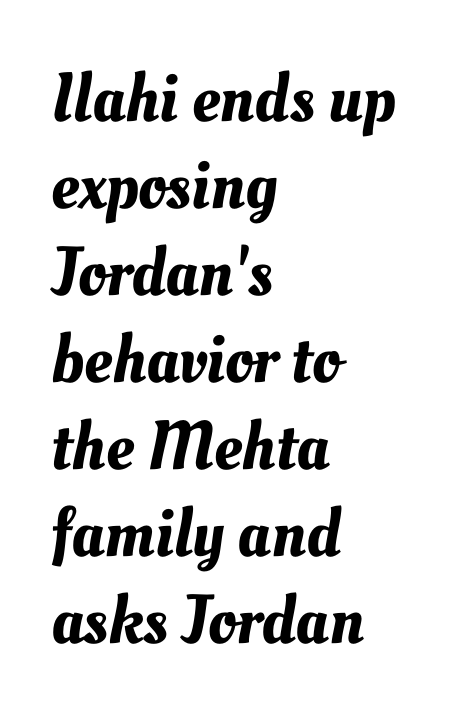
{"width": "normal", "stroke_contrast": "medium", "x_height": "small", "monospaced": "no", "underline": "no", "align": "left", "line_spacing": "normal", "line_spacing_ratio": 1.26, "letter_spacing": "normal", "letter_spacing_em": 0.0, "glyph_px": 69}
